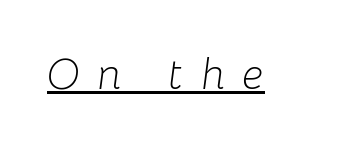
The image shows 43 px light type, italic (leaning right); set unusually wide letter spacing (+0.41 em), underlined; low stroke contrast and a medium x-height.
